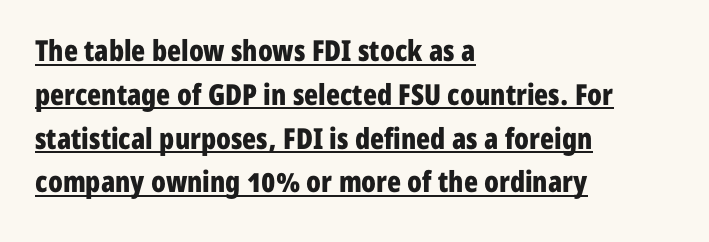
Beneath each row of characters lies a ruled line. Is this a fixed-width face? No — the glyphs have proportional, varying widths. Grotesque or geometric, the face here clearly has no serifs. In terms of posture, this sample is upright. Is the type bold? Yes — the strokes are clearly thick and heavy.
